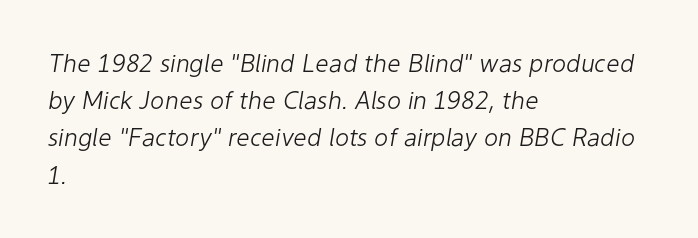
{"italic": "yes", "lean": "right", "slant_degrees": 9, "bold": "no", "underline": "no", "align": "left", "line_spacing": "normal", "line_spacing_ratio": 1.55, "letter_spacing": "normal", "letter_spacing_em": 0.0, "glyph_px": 24}
